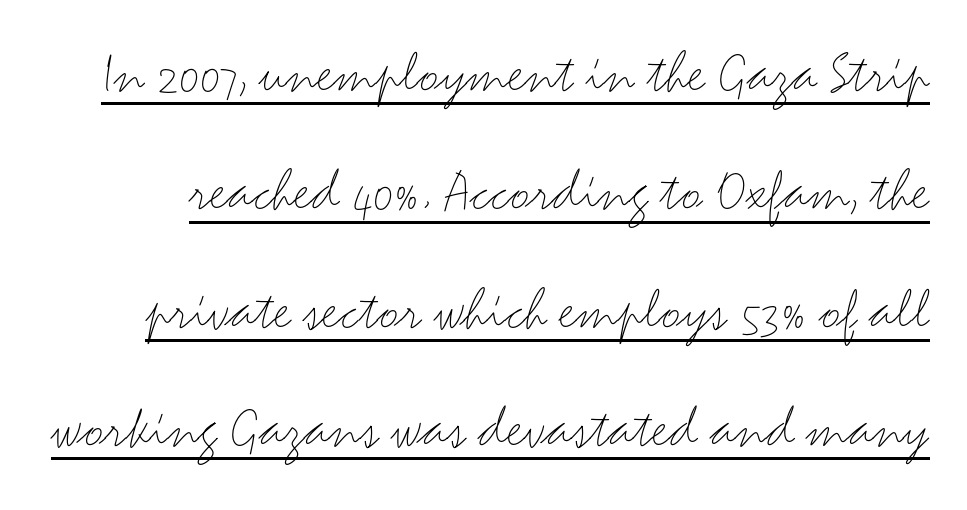
{"serif": "no", "bold": "no", "weight": "light", "width": "wide", "stroke_contrast": "medium", "x_height": "small", "monospaced": "no", "underline": "yes", "line_spacing": "loose", "line_spacing_ratio": 1.94, "letter_spacing": "normal", "letter_spacing_em": 0.0, "glyph_px": 61}
